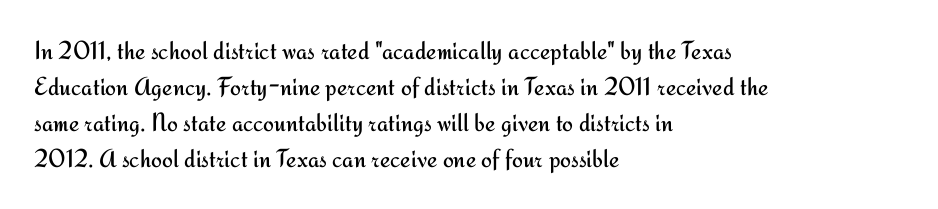
Teacher's note: observe the even left margin — that is flush-left alignment. Students, note that the glyphs here touch the page at normal intervals. Do the letters lean? They stand straight. Descenders hang freely into open space. Stem width sits at or under what a default text font uses.
